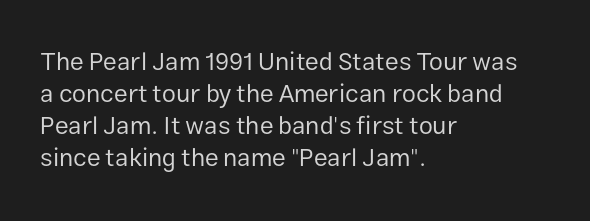
{"italic": "no", "bold": "no", "underline": "no", "align": "left", "line_spacing": "normal", "line_spacing_ratio": 1.28, "letter_spacing": "normal", "letter_spacing_em": 0.0, "glyph_px": 25}
